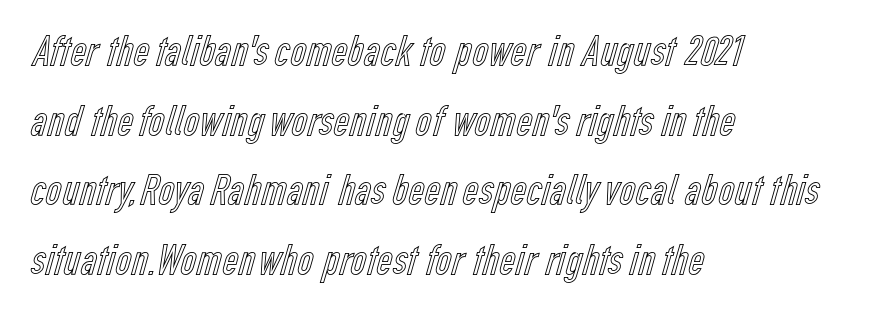
The image shows 44 px condensed type; set left-aligned, normal line spacing (1.58x), normal letter spacing, not underlined; a medium x-height.
